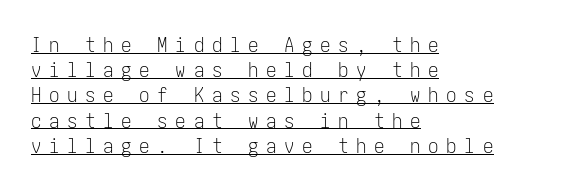
{"italic": "no", "bold": "no", "underline": "yes", "align": "left", "line_spacing_ratio": 1.2, "letter_spacing": "wide", "letter_spacing_em": 0.36, "glyph_px": 21}
